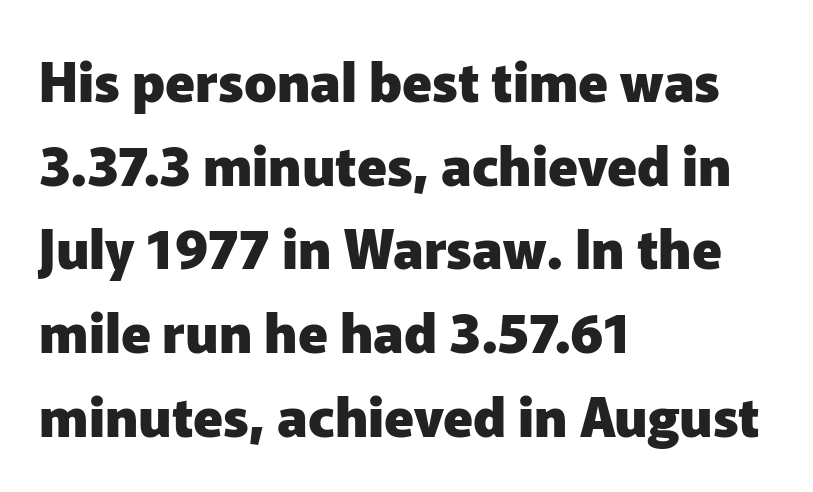
{"serif": "no", "italic": "no", "bold": "yes", "weight": "heavy", "width": "normal", "stroke_contrast": "low", "x_height": "medium", "monospaced": "no", "underline": "no", "align": "left", "line_spacing": "normal", "line_spacing_ratio": 1.55, "letter_spacing": "normal", "letter_spacing_em": 0.0, "glyph_px": 54}
